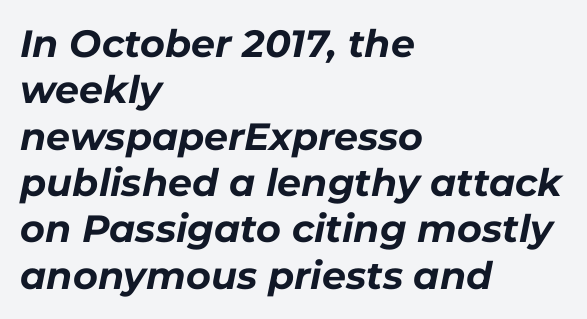
{"italic": "yes", "lean": "right", "slant_degrees": 11, "bold": "yes", "weight": "bold", "width": "normal", "stroke_contrast": "low", "x_height": "medium", "monospaced": "no", "underline": "no", "align": "left", "line_spacing_ratio": 1.22, "letter_spacing": "normal", "letter_spacing_em": 0.0, "glyph_px": 38}
